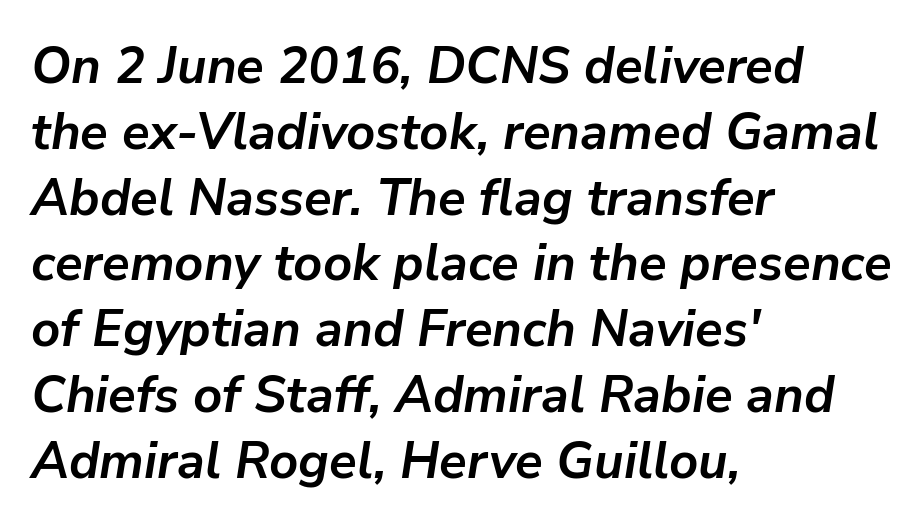
{"italic": "yes", "lean": "right", "slant_degrees": 9, "bold": "yes", "weight": "semibold", "width": "normal", "stroke_contrast": "low", "x_height": "medium", "monospaced": "no", "underline": "no", "align": "left", "line_spacing": "normal", "line_spacing_ratio": 1.29, "letter_spacing": "normal", "letter_spacing_em": 0.0, "glyph_px": 51}
